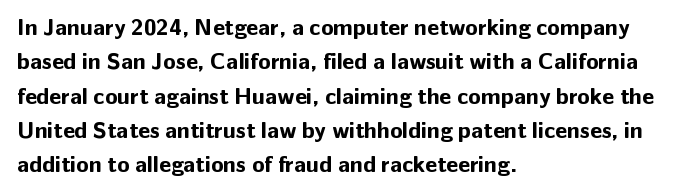
{"italic": "no", "bold": "yes", "underline": "no", "align": "left", "line_spacing": "normal", "line_spacing_ratio": 1.49, "letter_spacing": "normal", "letter_spacing_em": 0.0, "glyph_px": 23}
